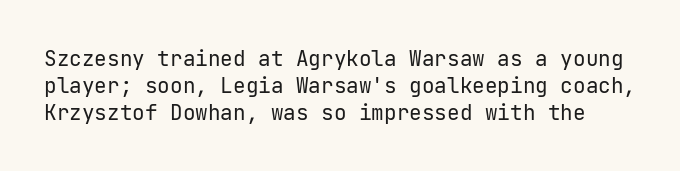
Bold? No — there's no thickening of the strokes. Line spacing here is normal. Here the glyphs are tracked normally, forming tight word shapes. Rule under the text: the space is simply empty. If you drew a line through each stem, it would be perfectly vertical.
